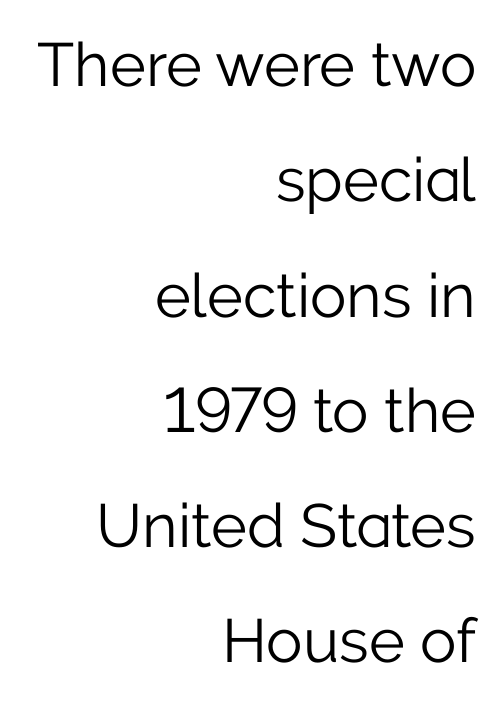
The image shows 61 px light sans-serif type, upright; set right-aligned, line spacing 1.89x, normal letter spacing, not underlined; low stroke contrast and a medium x-height.
